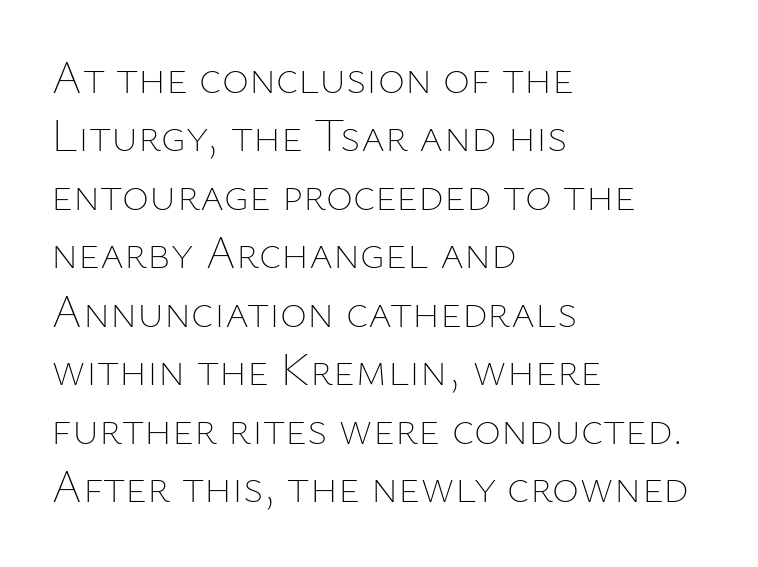
Q: Is the text bold? A: No.
Q: Is the text italic (slanted)? A: No, it is upright.
Q: Is the text underlined? A: No.
Q: How is the paragraph aligned? A: Left-aligned.
Q: Is the spacing between letters normal or unusually wide? A: Normal.
Q: Is the spacing between lines tight, normal or loose? A: Normal.
Q: Width (condensed, normal, or wide)? A: Normal.
Q: Stroke contrast? A: Low.
Q: x-height? A: Medium.
Q: Monospaced? A: No.
